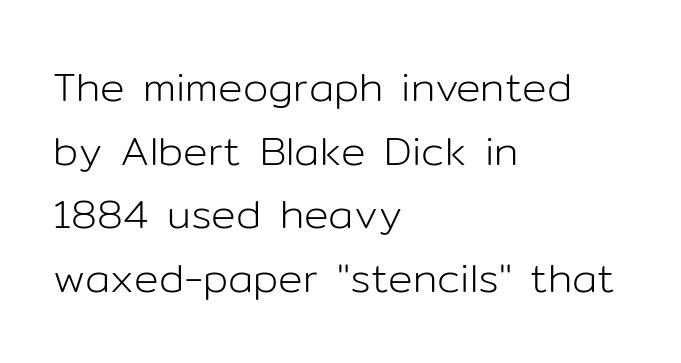
Q: Is the text bold? A: No.
Q: Is the text italic (slanted)? A: No, it is upright.
Q: Is the typeface a serif or a sans-serif typeface? A: Sans-serif.
Q: Is the text underlined? A: No.
Q: How is the paragraph aligned? A: Left-aligned.
Q: Is the spacing between letters normal or unusually wide? A: Normal.
Q: Is the spacing between lines tight, normal or loose? A: Normal.
Q: Width (condensed, normal, or wide)? A: Normal.
Q: Stroke contrast? A: Low.
Q: x-height? A: Medium.
Q: Monospaced? A: No.
